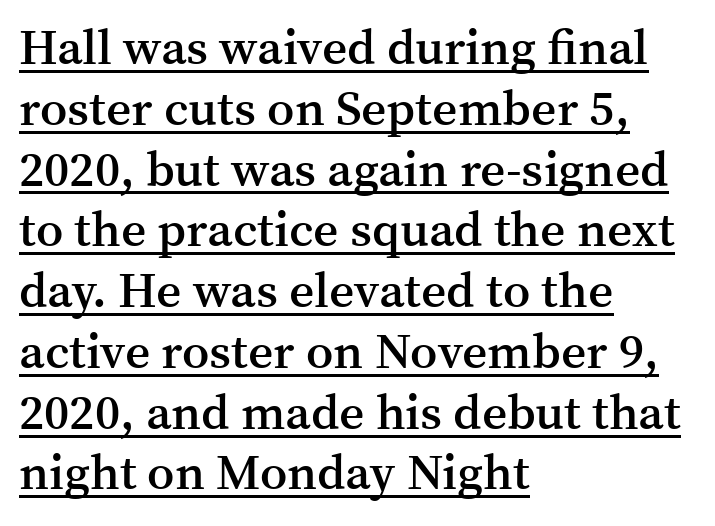
Q: Is the text bold? A: Semi-bold.
Q: Is the text italic (slanted)? A: No, it is upright.
Q: Is the typeface a serif or a sans-serif typeface? A: Serif.
Q: Is the text underlined? A: Yes.
Q: How is the paragraph aligned? A: Left-aligned.
Q: Is the spacing between letters normal or unusually wide? A: Normal.
Q: Width (condensed, normal, or wide)? A: Normal.
Q: Stroke contrast? A: Medium.
Q: x-height? A: Medium.
Q: Monospaced? A: No.
